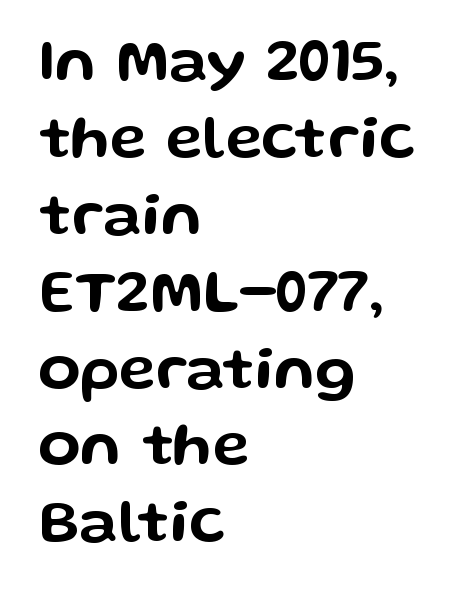
Q: Is the text italic (slanted)? A: No, it is upright.
Q: Is the typeface a serif or a sans-serif typeface? A: Sans-serif.
Q: Is the text underlined? A: No.
Q: How is the paragraph aligned? A: Left-aligned.
Q: Is the spacing between letters normal or unusually wide? A: Normal.
Q: Width (condensed, normal, or wide)? A: Wide.
Q: Stroke contrast? A: Low.
Q: x-height? A: Medium.
Q: Monospaced? A: No.
